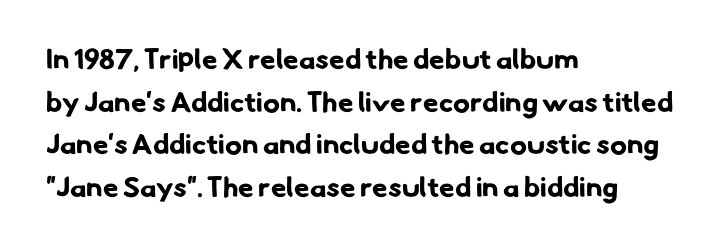
The image shows 28 px bold sans-serif type; set left-aligned, normal line spacing (1.52x), normal letter spacing, not underlined; low stroke contrast and a small x-height.
